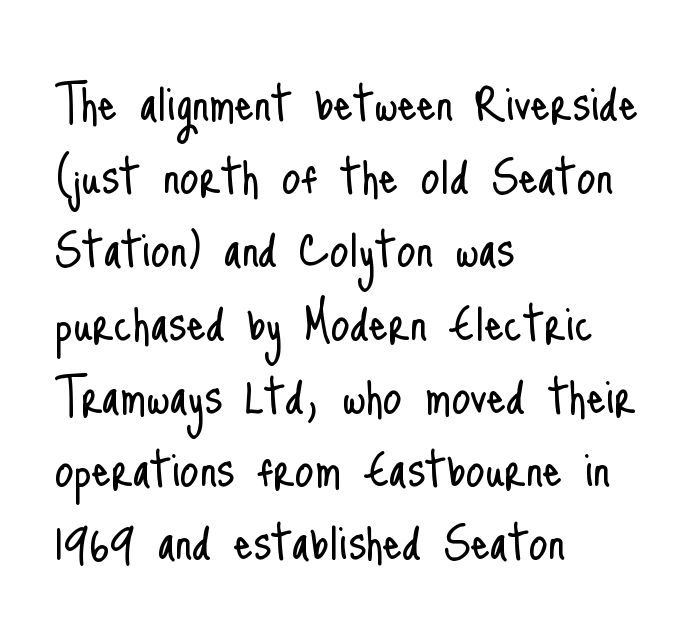
Think of a printed novel: that variable character pitch is what you see here. This sample uses a sans-serif face. Is the stroke heavy? The answer is a plain regular-or-lighter. The rag falls on the right side of this text block. In terms of posture, this sample is upright.
